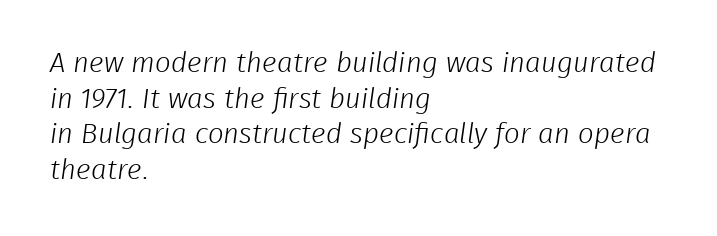
{"serif": "no", "bold": "no", "weight": "light", "width": "normal", "stroke_contrast": "low", "x_height": "medium", "monospaced": "no", "underline": "no", "align": "left", "line_spacing": "normal", "line_spacing_ratio": 1.27, "letter_spacing": "normal", "letter_spacing_em": 0.0, "glyph_px": 28}
